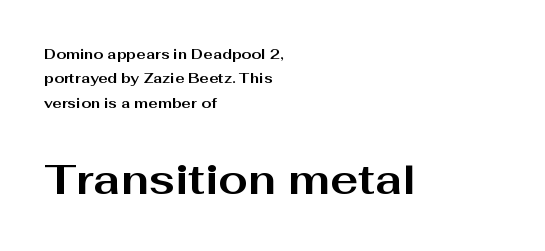
Q: Is the text bold? A: Yes.
Q: Is the text italic (slanted)? A: No, it is upright.
Q: Is the typeface a serif or a sans-serif typeface? A: Sans-serif.
Q: Is the text underlined? A: No.
Q: How is the paragraph aligned? A: Left-aligned.
Q: Is the spacing between letters normal or unusually wide? A: Normal.
Q: Which block of text is set in a larger size, the first (top) or the second (bottom)? A: The second (bottom) one.
Q: Width (condensed, normal, or wide)? A: Wide.
Q: Stroke contrast? A: Medium.
Q: x-height? A: Medium.
Q: Monospaced? A: No.
